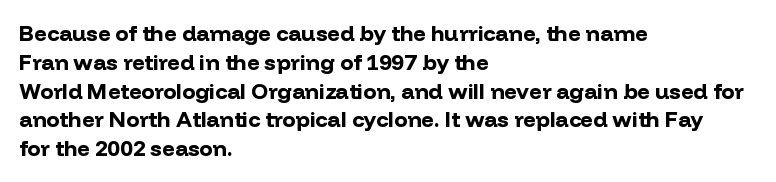
The rows are spaced the way most documents space them. Its strokes are broad and dark, the hallmark of bold type. Posture: upright roman. A bare baseline throughout the passage.
